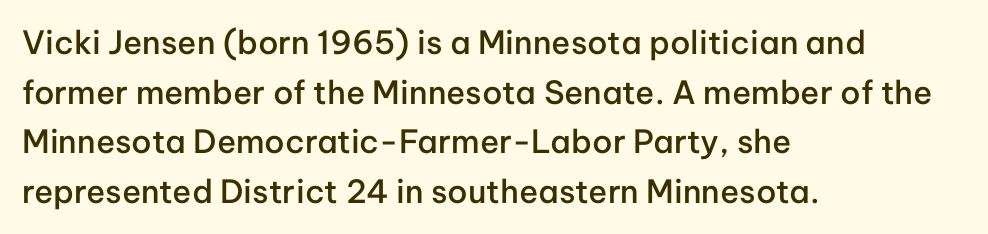
Q: Is the text bold? A: Semi-bold.
Q: Is the text italic (slanted)? A: No, it is upright.
Q: Is the typeface a serif or a sans-serif typeface? A: Sans-serif.
Q: Is the text underlined? A: No.
Q: How is the paragraph aligned? A: Left-aligned.
Q: Is the spacing between letters normal or unusually wide? A: Normal.
Q: Is the spacing between lines tight, normal or loose? A: Normal.
Q: Width (condensed, normal, or wide)? A: Normal.
Q: Stroke contrast? A: Low.
Q: x-height? A: Medium.
Q: Monospaced? A: No.
